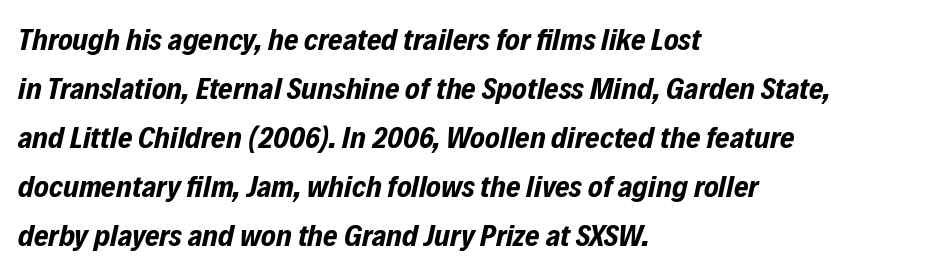
The image shows 31 px bold, condensed type, italic (leaning right); set left-aligned, normal line spacing (1.58x), normal letter spacing, not underlined; low stroke contrast and a medium x-height.
